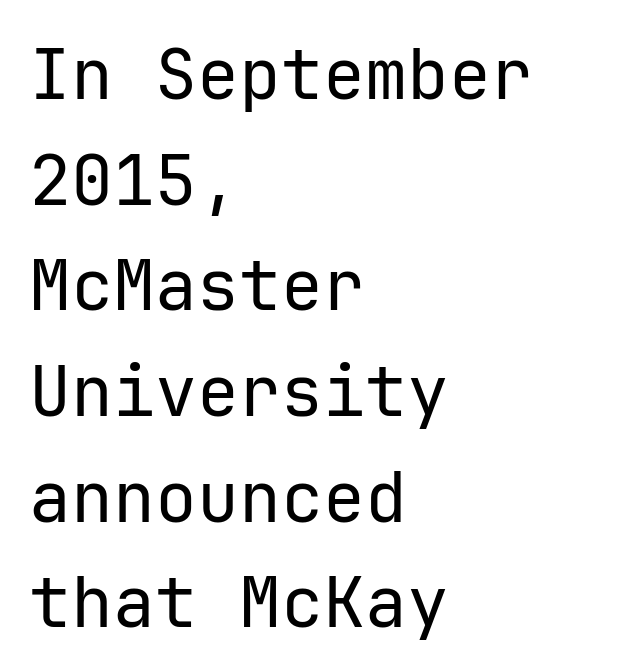
The area under the type is left untouched. Evenly set lines give the paragraph a standard silhouette. Serifs: no, the terminals of the letterforms are clean. Rendered with straight, roman letterforms.
